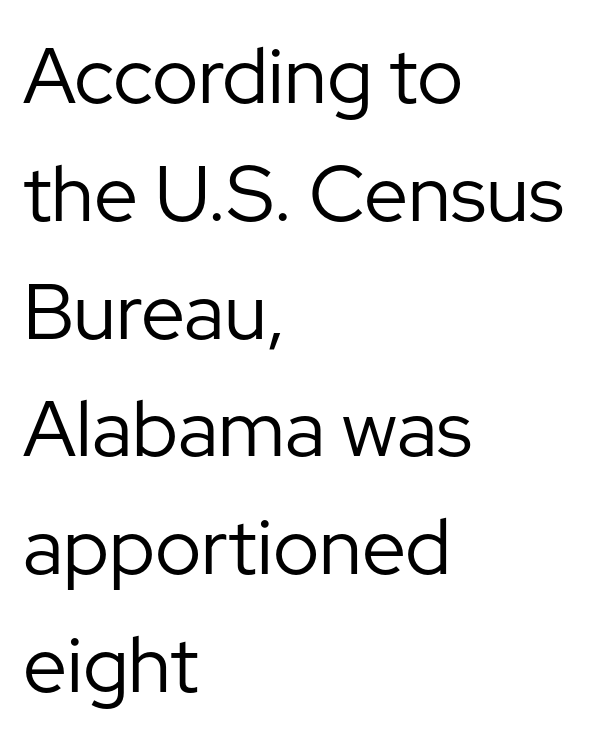
The image shows 78 px regular-weight sans-serif type, upright; set left-aligned, normal line spacing (1.51x), normal letter spacing, not underlined; low stroke contrast and a medium x-height.
